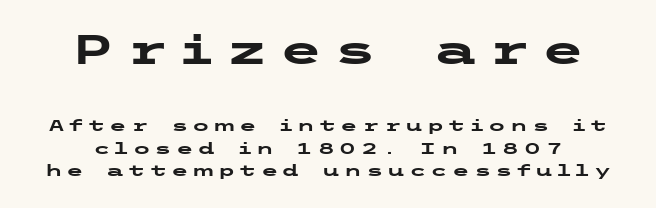
A roman cut, with each character standing at attention. Set as a true bold cut, around the 700 mark. Look at the tracking — it's clearly loosened, letters drifting apart. The letters in the upper block stand taller than those in the block below. Each row of text sits above clean, open space.
